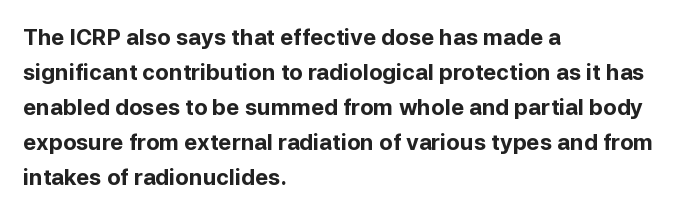
The image shows 22 px bold type, upright; set left-aligned, normal line spacing (1.59x), normal letter spacing, not underlined.
